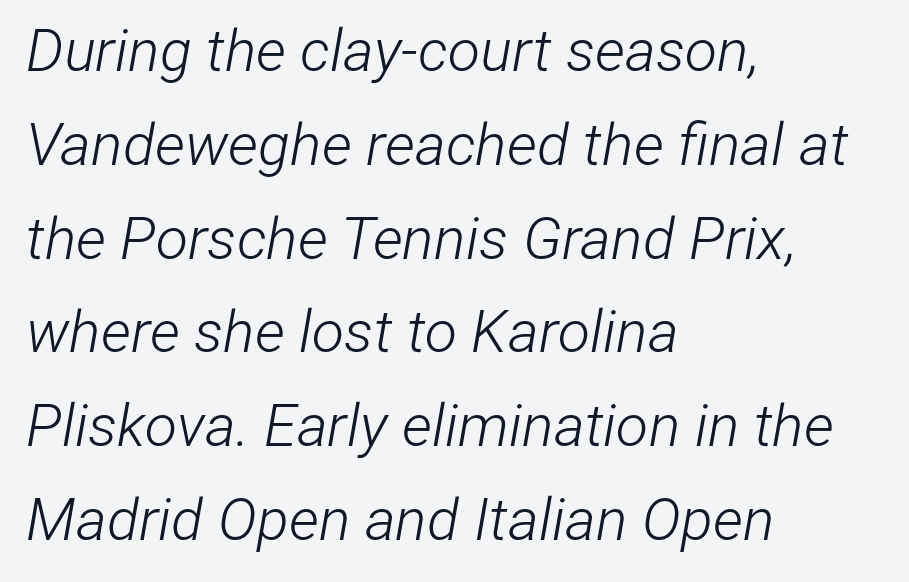
{"italic": "yes", "lean": "right", "slant_degrees": 12, "bold": "no", "weight": "light", "width": "condensed", "stroke_contrast": "low", "x_height": "medium", "monospaced": "no", "underline": "no", "align": "left", "line_spacing": "normal", "line_spacing_ratio": 1.59, "letter_spacing": "normal", "letter_spacing_em": 0.0, "glyph_px": 59}
